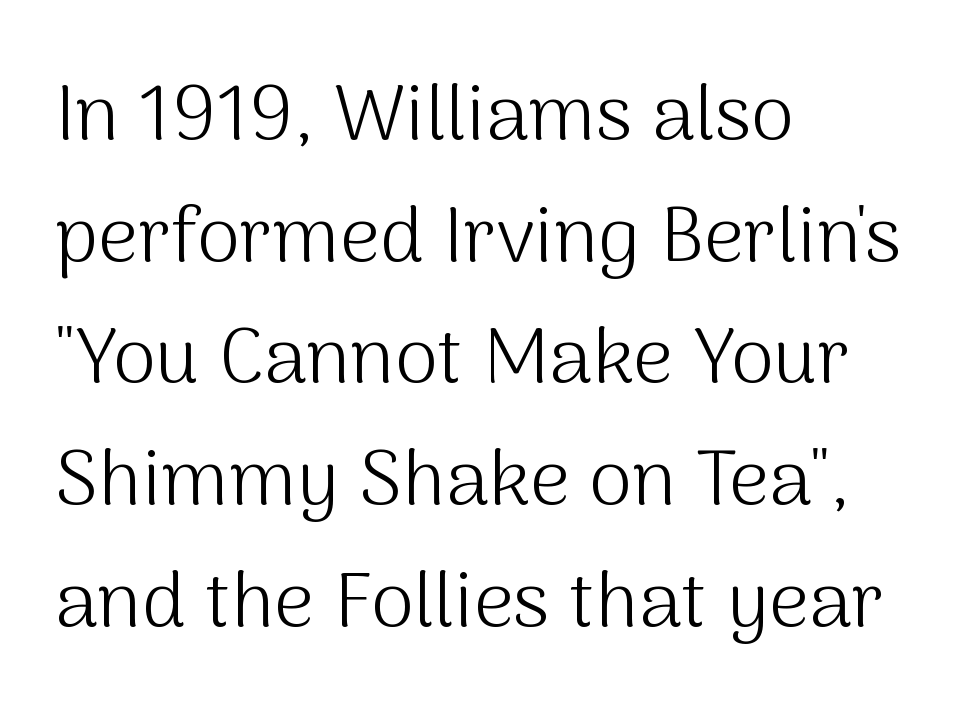
The image shows 78 px light sans-serif type, upright; set left-aligned, normal line spacing (1.56x), normal letter spacing, not underlined; medium stroke contrast and a medium x-height.
